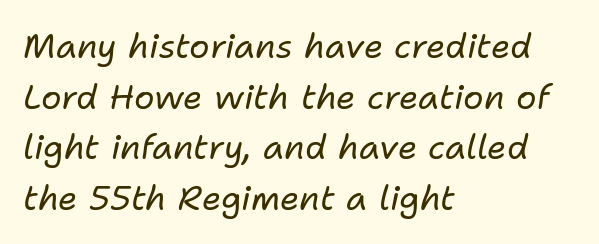
Q: Is the text bold? A: No.
Q: Is the text italic (slanted)? A: Yes, it leans right by about 11 degrees.
Q: Is the text underlined? A: No.
Q: How is the paragraph aligned? A: Left-aligned.
Q: Is the spacing between letters normal or unusually wide? A: Normal.
Q: Is the spacing between lines tight, normal or loose? A: Normal.
Q: Width (condensed, normal, or wide)? A: Normal.
Q: Stroke contrast? A: Low.
Q: x-height? A: Medium.
Q: Monospaced? A: No.
